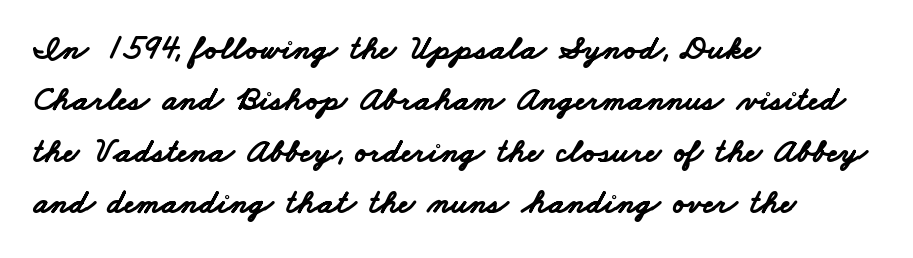
The image shows 34 px bold, wide sans-serif type; set left-aligned, normal line spacing (1.51x), normal letter spacing, not underlined; low stroke contrast and a small x-height.
